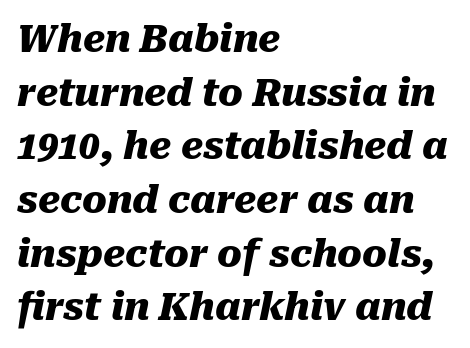
{"italic": "yes", "lean": "right", "slant_degrees": 10, "bold": "yes", "weight": "heavy", "width": "normal", "stroke_contrast": "medium", "x_height": "medium", "monospaced": "no", "underline": "no", "align": "left", "line_spacing": "normal", "line_spacing_ratio": 1.45, "letter_spacing": "normal", "letter_spacing_em": 0.0, "glyph_px": 37}
